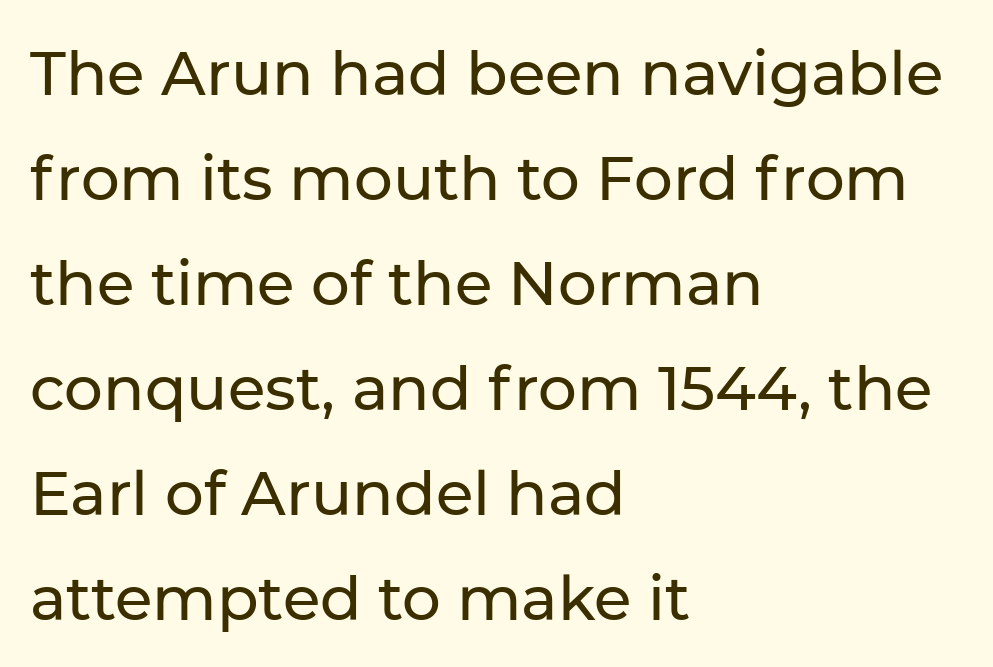
Q: Is the text italic (slanted)? A: No, it is upright.
Q: Is the typeface a serif or a sans-serif typeface? A: Sans-serif.
Q: Is the text underlined? A: No.
Q: How is the paragraph aligned? A: Left-aligned.
Q: Is the spacing between letters normal or unusually wide? A: Normal.
Q: Width (condensed, normal, or wide)? A: Normal.
Q: Stroke contrast? A: Low.
Q: x-height? A: Medium.
Q: Monospaced? A: No.
